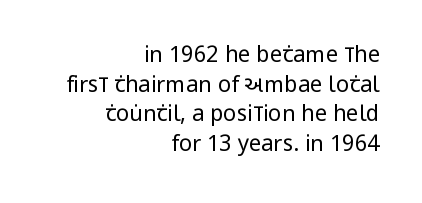
The image shows 22 px text type, upright; set right-aligned, normal line spacing (1.35x), normal letter spacing, not underlined.
